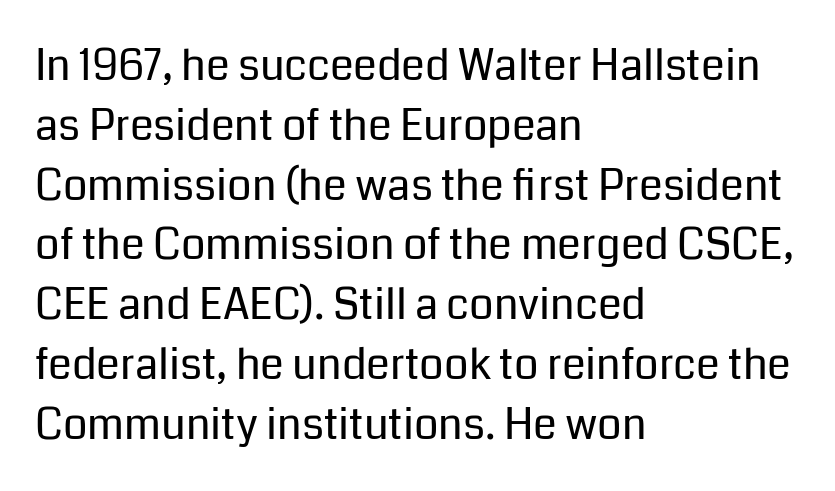
Q: Is the text bold? A: No.
Q: Is the text italic (slanted)? A: No, it is upright.
Q: Is the typeface a serif or a sans-serif typeface? A: Sans-serif.
Q: Is the text underlined? A: No.
Q: How is the paragraph aligned? A: Left-aligned.
Q: Is the spacing between letters normal or unusually wide? A: Normal.
Q: Is the spacing between lines tight, normal or loose? A: Normal.
Q: Width (condensed, normal, or wide)? A: Normal.
Q: Stroke contrast? A: Low.
Q: x-height? A: Medium.
Q: Monospaced? A: No.
